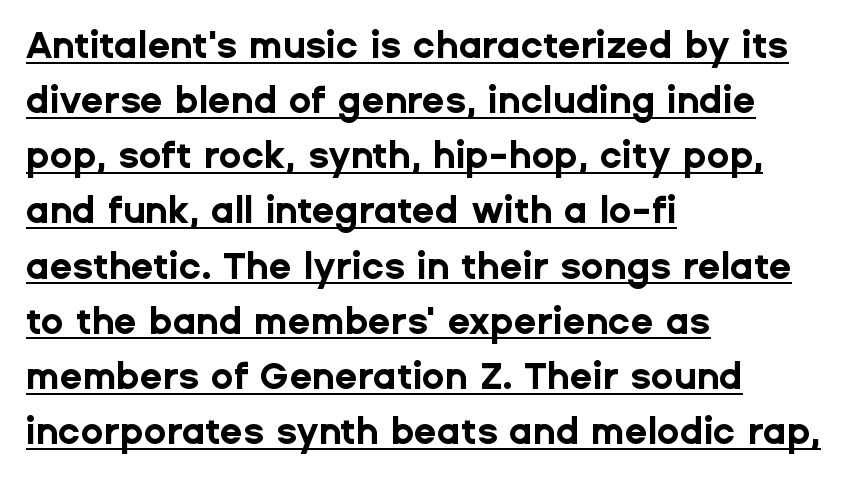
{"serif": "no", "italic": "no", "bold": "yes", "weight": "bold", "width": "normal", "stroke_contrast": "low", "x_height": "medium", "monospaced": "no", "underline": "yes", "align": "left", "line_spacing": "normal", "line_spacing_ratio": 1.49, "letter_spacing": "normal", "letter_spacing_em": 0.0, "glyph_px": 37}
